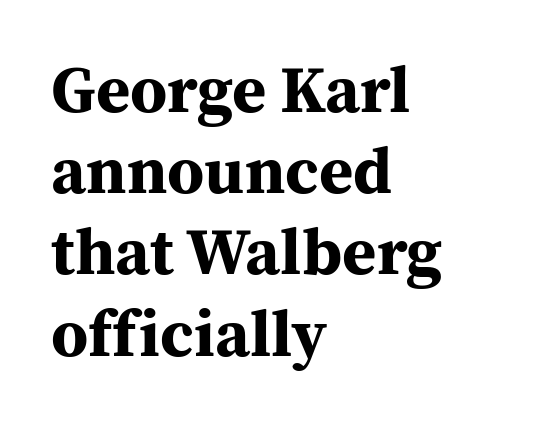
What stands out about the letter spacing? Nothing — it is the standard amount. The space directly below the letters is spotless. The letters carry serifs — small finishing strokes at the ends of their stems. The characters look thick and weighty, a clear bold.
